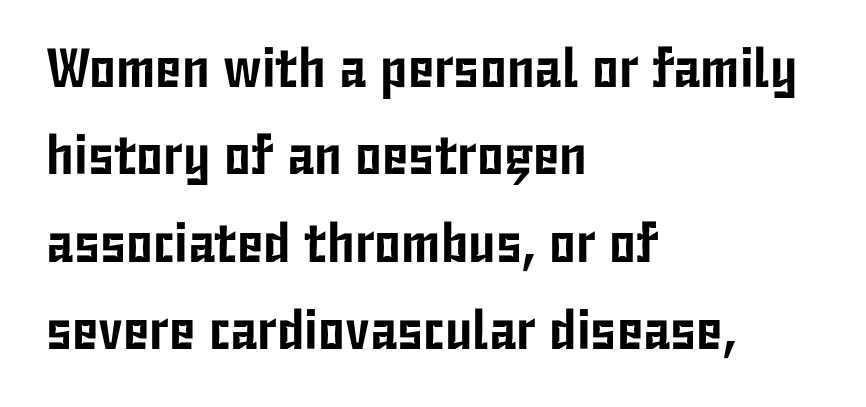
The image shows 55 px condensed sans-serif type, upright; set left-aligned, normal line spacing (1.59x), normal letter spacing, not underlined; low stroke contrast and a medium x-height.
